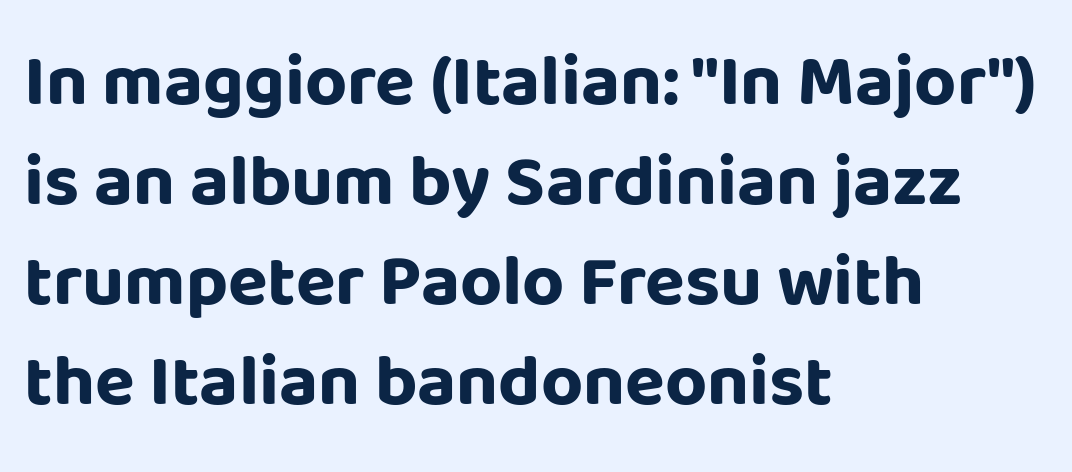
Font category for this specimen: sans-serif. The rendering uses a bold face; every stroke is thick and dark. The line-height multiplier appears to be the usual default. Rule under the text: the space is simply empty.
